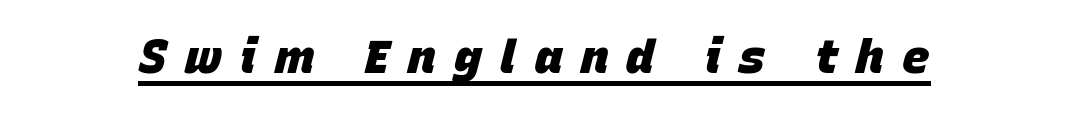
Notice how thick the strokes are: this is what a full bold looks like. The specimen reads as italic at a glance. The passage shown is underscored from start to finish. The letters are spread apart with noticeably loose tracking. A typesetter would call this proportional, since set widths differ per character.
